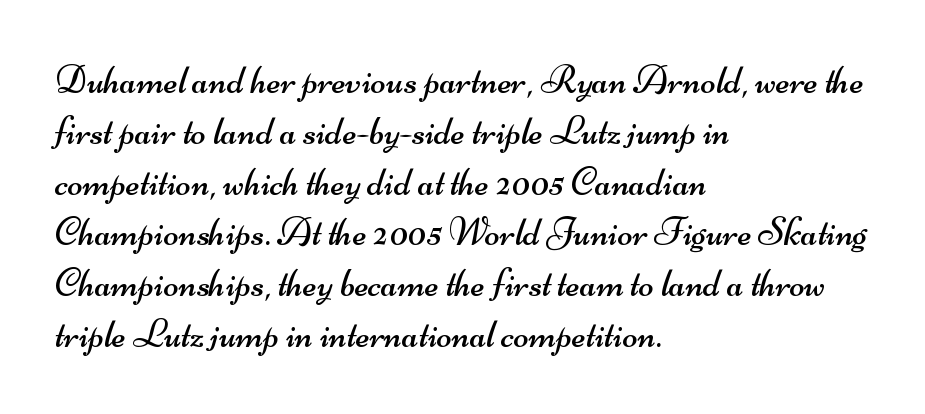
{"serif": "no", "bold": "no", "weight": "regular", "width": "wide", "stroke_contrast": "medium", "x_height": "small", "monospaced": "no", "underline": "no", "align": "left", "line_spacing": "normal", "line_spacing_ratio": 1.27, "letter_spacing": "normal", "letter_spacing_em": 0.0, "glyph_px": 40}
